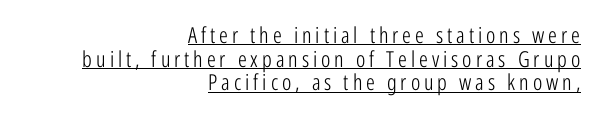
{"italic": "no", "bold": "no", "underline": "yes", "align": "right", "line_spacing": "tight", "line_spacing_ratio": 1.07, "glyph_px": 22}
